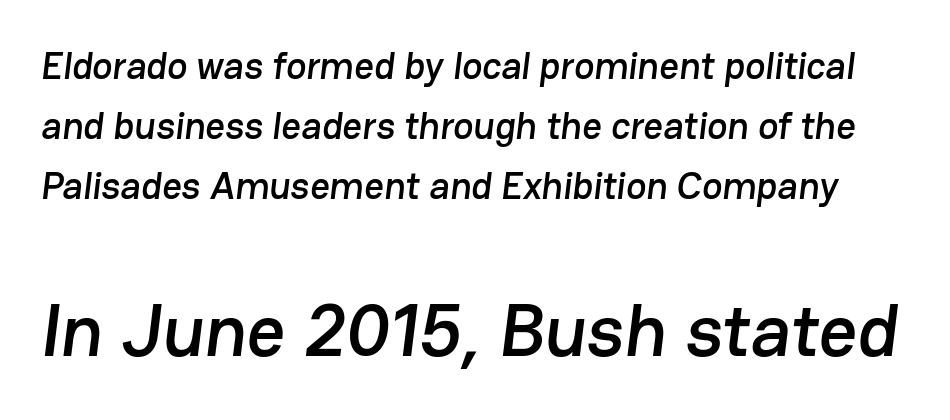
The image shows 75 px sans-serif type; set normal line spacing (1.58x), normal letter spacing, not underlined; the second (bottom) block is 1.97x larger; low stroke contrast and a medium x-height.
